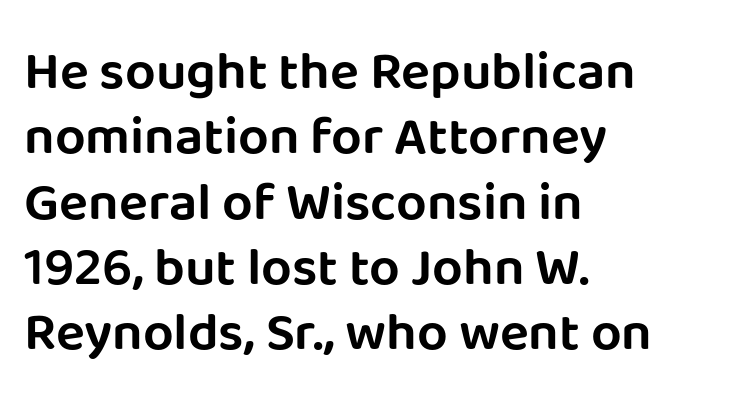
Q: Is the text italic (slanted)? A: No, it is upright.
Q: Is the typeface a serif or a sans-serif typeface? A: Sans-serif.
Q: Is the text underlined? A: No.
Q: How is the paragraph aligned? A: Left-aligned.
Q: Is the spacing between letters normal or unusually wide? A: Normal.
Q: Width (condensed, normal, or wide)? A: Normal.
Q: Stroke contrast? A: Low.
Q: x-height? A: Large.
Q: Monospaced? A: No.
